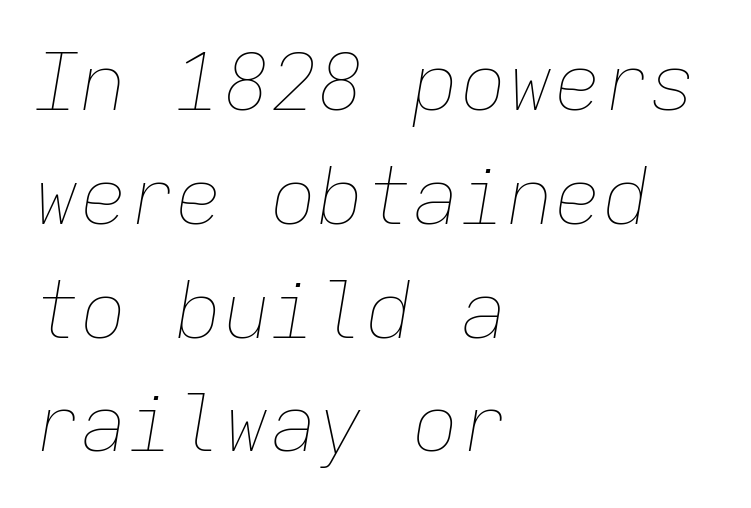
{"italic": "yes", "lean": "right", "slant_degrees": 9, "bold": "no", "weight": "thin", "width": "normal", "stroke_contrast": "low", "x_height": "medium", "monospaced": "yes", "underline": "no", "align": "left", "line_spacing": "normal", "line_spacing_ratio": 1.44, "letter_spacing": "normal", "letter_spacing_em": 0.0, "glyph_px": 79}
